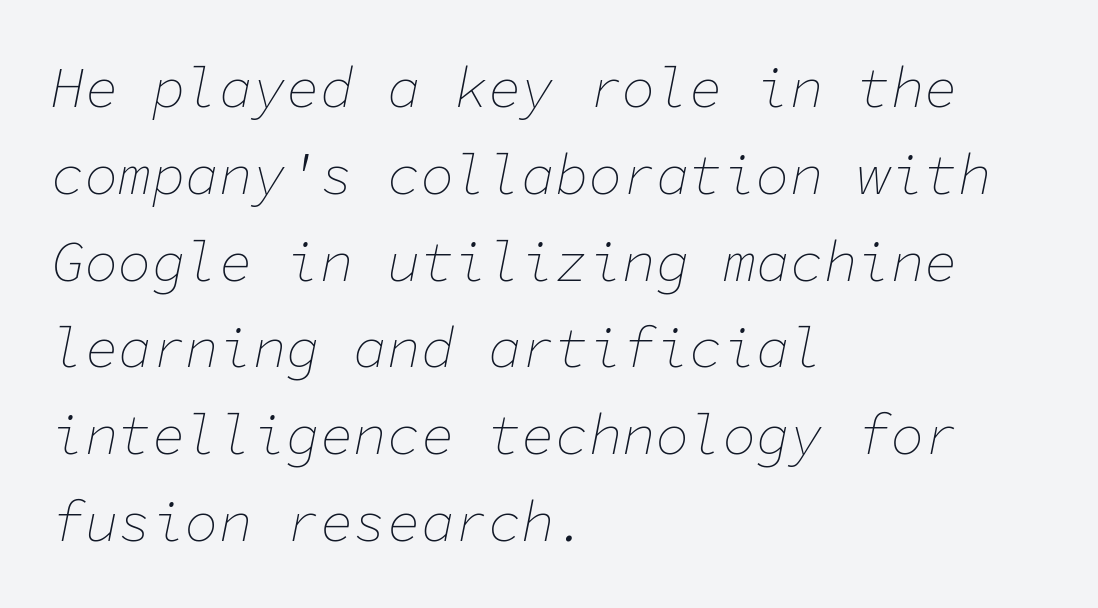
{"italic": "yes", "lean": "right", "slant_degrees": 11, "bold": "no", "weight": "thin", "width": "normal", "stroke_contrast": "low", "x_height": "medium", "monospaced": "yes", "underline": "no", "align": "left", "line_spacing": "normal", "line_spacing_ratio": 1.55, "letter_spacing": "normal", "letter_spacing_em": 0.0, "glyph_px": 56}
